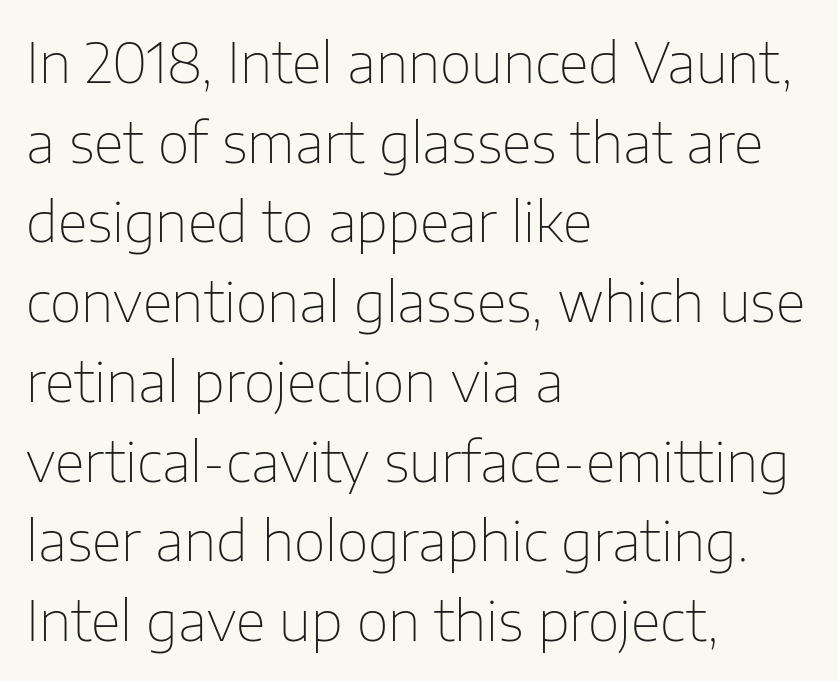
Q: Is the text bold? A: No.
Q: Is the text italic (slanted)? A: No, it is upright.
Q: Is the typeface a serif or a sans-serif typeface? A: Sans-serif.
Q: Is the text underlined? A: No.
Q: How is the paragraph aligned? A: Left-aligned.
Q: Is the spacing between letters normal or unusually wide? A: Normal.
Q: Is the spacing between lines tight, normal or loose? A: Normal.
Q: Width (condensed, normal, or wide)? A: Normal.
Q: Stroke contrast? A: Low.
Q: x-height? A: Medium.
Q: Monospaced? A: No.
